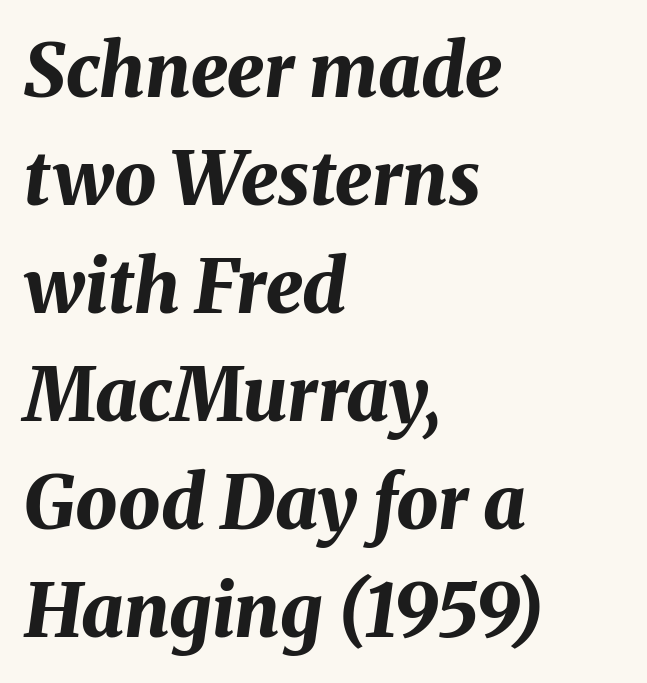
Tall strokes in this sample are angled rather than plumb. The passage shown is not underscored anywhere. Caption: multi-line text, flush left, ragged right. Characters follow at the spacing the type designer built in. Chunky letters — that's bold for sure.
